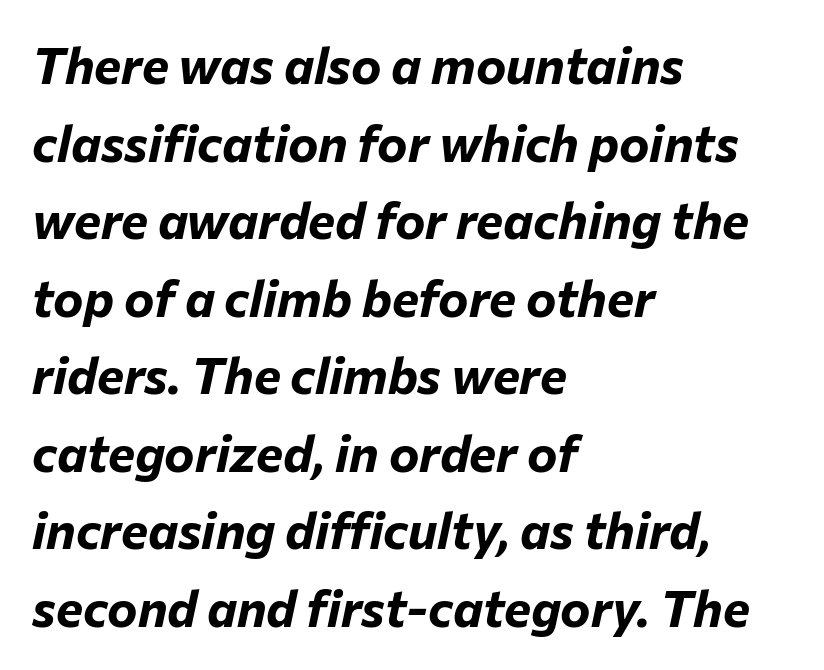
Q: Is the text bold? A: Yes.
Q: Is the text italic (slanted)? A: Yes, it leans right by about 12 degrees.
Q: Is the text underlined? A: No.
Q: How is the paragraph aligned? A: Left-aligned.
Q: Is the spacing between letters normal or unusually wide? A: Normal.
Q: Is the spacing between lines tight, normal or loose? A: Normal.
Q: Width (condensed, normal, or wide)? A: Normal.
Q: Stroke contrast? A: Low.
Q: x-height? A: Medium.
Q: Monospaced? A: No.
